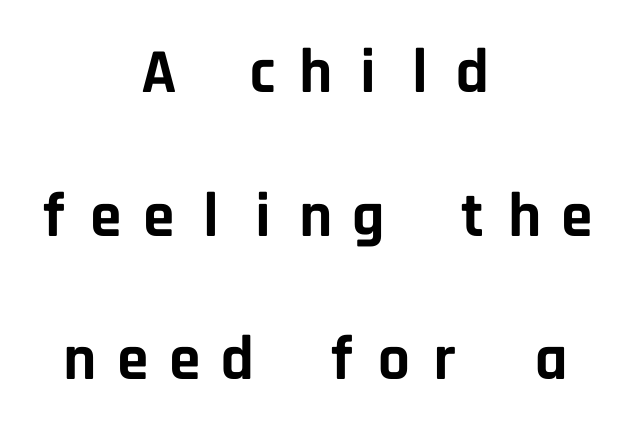
The image shows 63 px bold sans-serif type, upright, monospaced; set centered, loose line spacing (2.28x), unusually wide letter spacing (+0.23 em), not underlined; low stroke contrast and a large x-height.
